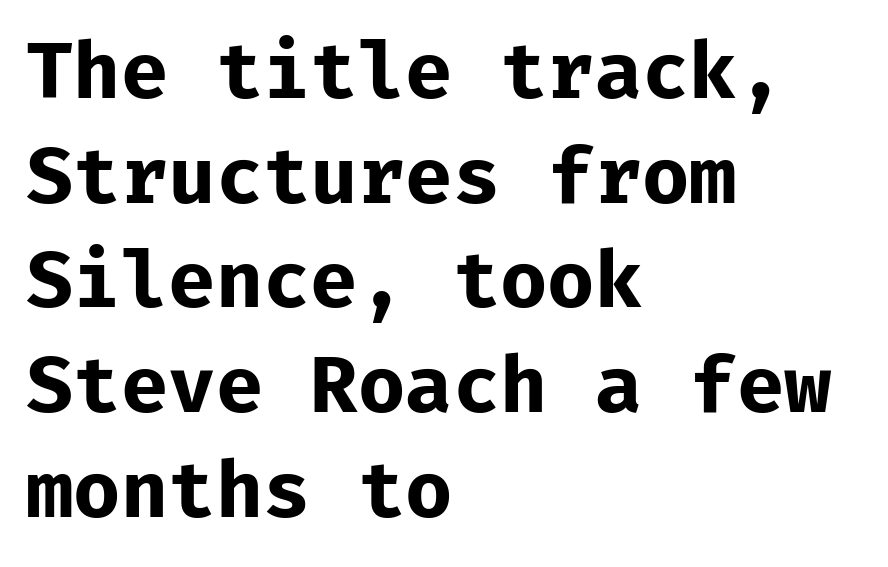
Q: Is the text bold? A: Yes.
Q: Is the text italic (slanted)? A: No, it is upright.
Q: Is the typeface a serif or a sans-serif typeface? A: Sans-serif.
Q: Is the text underlined? A: No.
Q: How is the paragraph aligned? A: Left-aligned.
Q: Is the spacing between letters normal or unusually wide? A: Normal.
Q: Is the spacing between lines tight, normal or loose? A: Normal.
Q: Width (condensed, normal, or wide)? A: Normal.
Q: Stroke contrast? A: Low.
Q: x-height? A: Medium.
Q: Monospaced? A: Yes.
